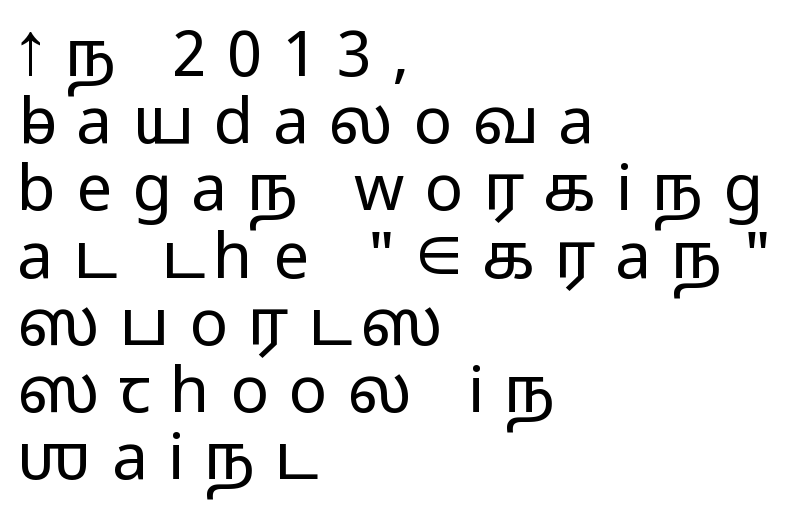
The image shows 64 px light, wide sans-serif type, upright; set left-aligned, tight line spacing (1.05x), unusually wide letter spacing (+0.31 em), not underlined; low stroke contrast and a medium x-height.
